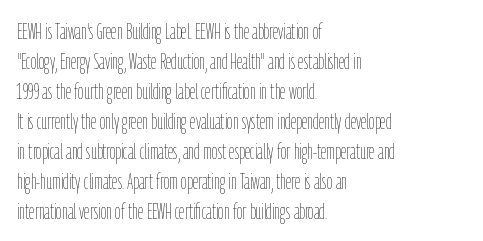
{"italic": "no", "bold": "no", "underline": "no", "align": "left", "line_spacing": "normal", "line_spacing_ratio": 1.36, "letter_spacing": "normal", "letter_spacing_em": 0.0, "glyph_px": 22}
